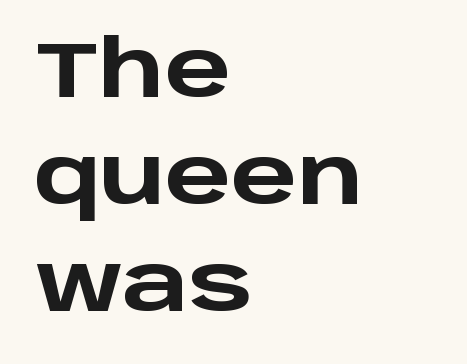
{"serif": "no", "italic": "no", "bold": "yes", "weight": "heavy", "width": "wide", "stroke_contrast": "low", "x_height": "large", "monospaced": "no", "underline": "no", "align": "left", "line_spacing": "normal", "line_spacing_ratio": 1.37, "letter_spacing": "normal", "letter_spacing_em": 0.0, "glyph_px": 78}
